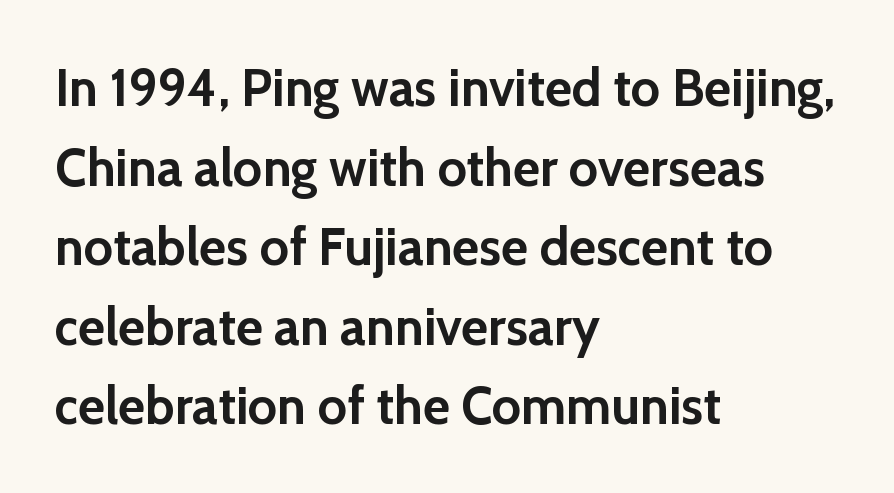
A student would call this left alignment; a typographer would say flush left, rag right. The glyphs in this specimen are sans serif. Bold? Absolutely — the strokes are thick and heavy. Underlining? Definitely not there. A typesetter would call this proportional, since set widths differ per character.
